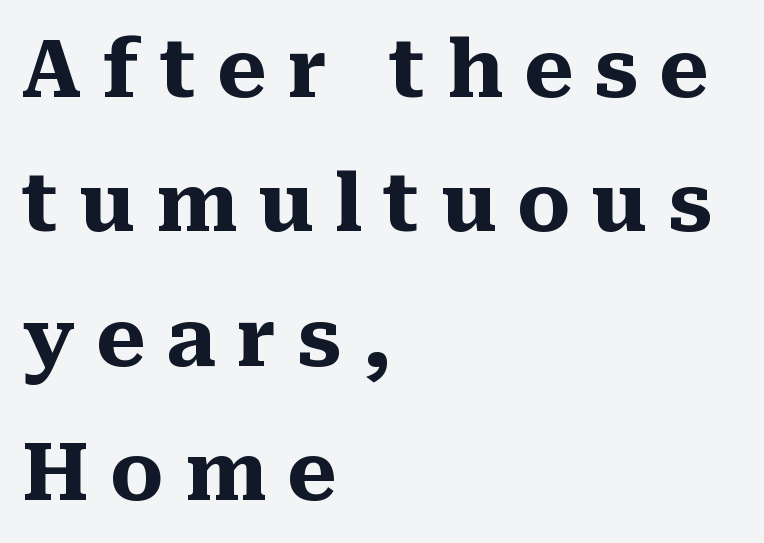
The image shows 80 px heavy serif type, upright; set left-aligned, normal line spacing (1.68x), unusually wide letter spacing (+0.26 em), not underlined; medium stroke contrast and a medium x-height.
